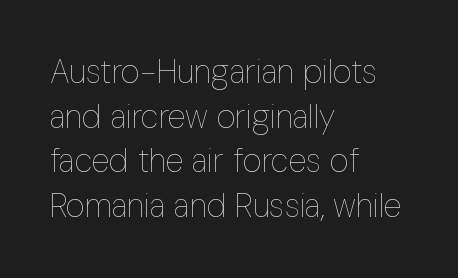
Q: Is the text bold? A: No.
Q: Is the text italic (slanted)? A: No, it is upright.
Q: Is the text underlined? A: No.
Q: How is the paragraph aligned? A: Left-aligned.
Q: Is the spacing between letters normal or unusually wide? A: Normal.
Q: Is the spacing between lines tight, normal or loose? A: Normal.
Q: Width (condensed, normal, or wide)? A: Condensed.
Q: Stroke contrast? A: Low.
Q: x-height? A: Medium.
Q: Monospaced? A: No.
